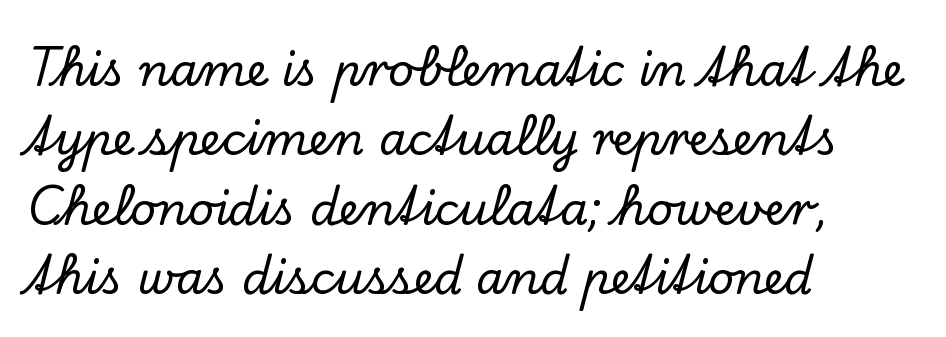
Words appear dense and cohesive because spacing is normal. The gap between lines stays unmarked. Old-style or modern, the face here clearly has serifs. Regular leading. This sample has the flowing, uneven cadence of proportional lettering.
